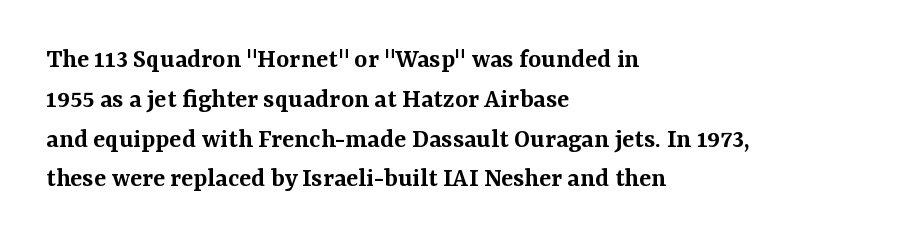
{"serif": "yes", "italic": "no", "bold": "semi", "weight": "semibold", "width": "normal", "stroke_contrast": "medium", "x_height": "medium", "monospaced": "no", "underline": "no", "align": "left", "line_spacing": "normal", "line_spacing_ratio": 1.42, "letter_spacing": "normal", "letter_spacing_em": 0.0, "glyph_px": 28}
